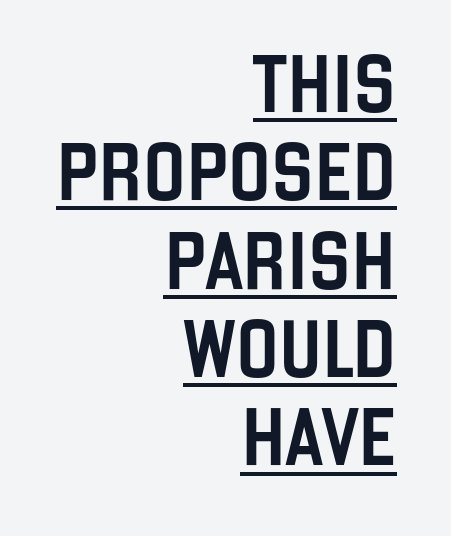
The horizontal fit of the characters is conventional and even. Quick note: not italic, upright. Examine the stroke ends and you'll find no serifs. What decoration does the sample have? An underline.
